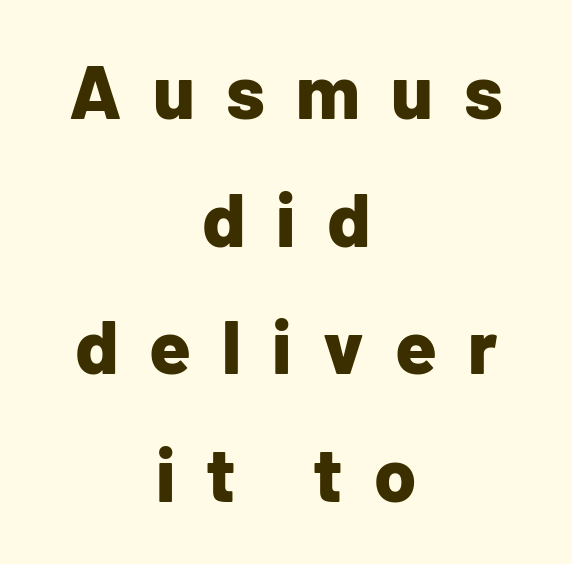
Q: Is the text bold? A: Yes.
Q: Is the text italic (slanted)? A: No, it is upright.
Q: Is the typeface a serif or a sans-serif typeface? A: Sans-serif.
Q: Is the text underlined? A: No.
Q: How is the paragraph aligned? A: Centered.
Q: Is the spacing between letters normal or unusually wide? A: Unusually wide.
Q: Is the spacing between lines tight, normal or loose? A: Normal.
Q: Width (condensed, normal, or wide)? A: Normal.
Q: Stroke contrast? A: Low.
Q: x-height? A: Medium.
Q: Monospaced? A: No.
